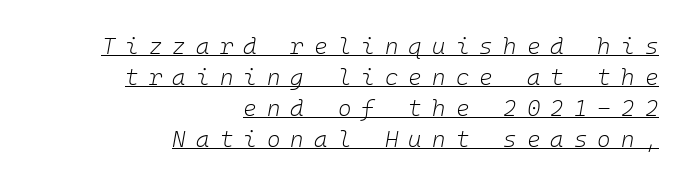
Caption: lettering with a line underneath. The typesetting does not lean heavy: it is not bold. The tracking jumps out immediately: characters are airy and widely separated. Emphasis-style slanted type is in use.
